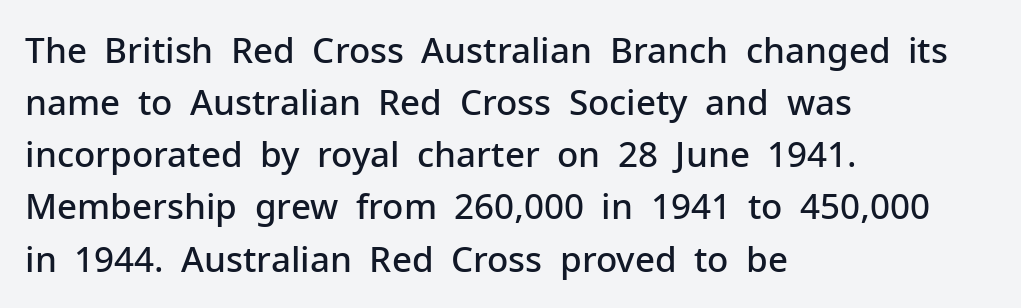
The image shows 35 px semibold sans-serif type, upright; set left-aligned, normal line spacing (1.49x), normal letter spacing, not underlined; low stroke contrast and a medium x-height.
